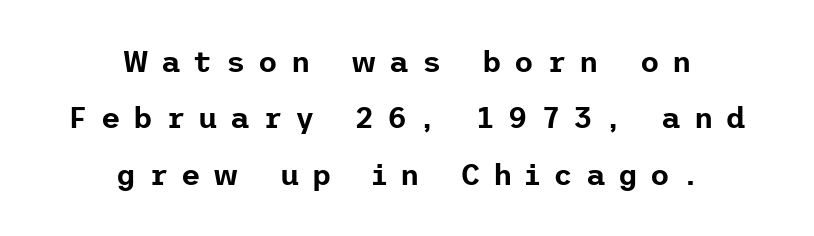
{"serif": "no", "italic": "no", "width": "normal", "stroke_contrast": "low", "x_height": "medium", "underline": "no", "align": "center", "line_spacing_ratio": 1.88, "letter_spacing": "wide", "letter_spacing_em": 0.43, "glyph_px": 30}
